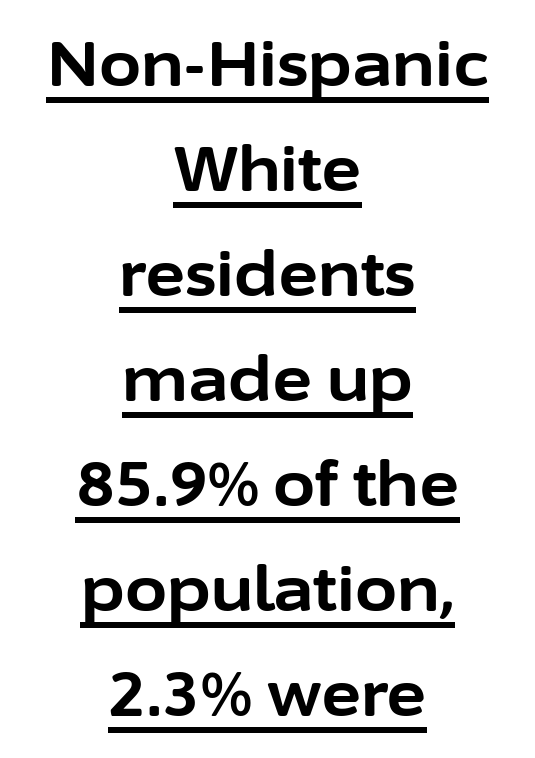
Is this a sans? Yes — the strokes have no serifs. Typesetter's note: full bold, strokes at maximum text heaviness. You could not count columns in this text — the font is proportionally spaced. These lines keep a tight, regular rhythm from letter to letter.
